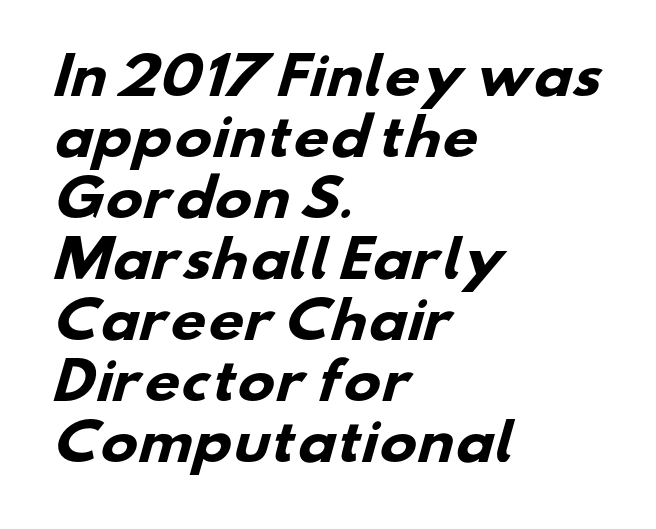
Q: Is the text bold? A: Yes.
Q: Is the typeface a serif or a sans-serif typeface? A: Sans-serif.
Q: Is the text underlined? A: No.
Q: How is the paragraph aligned? A: Left-aligned.
Q: Is the spacing between letters normal or unusually wide? A: Normal.
Q: Width (condensed, normal, or wide)? A: Wide.
Q: Stroke contrast? A: Low.
Q: x-height? A: Small.
Q: Monospaced? A: No.
